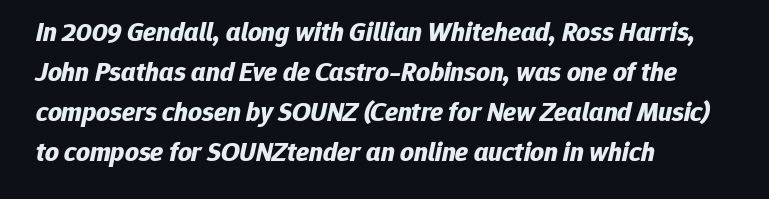
The image shows 27 px bold type, italic (leaning right); set left-aligned, normal line spacing (1.48x), normal letter spacing, not underlined.
